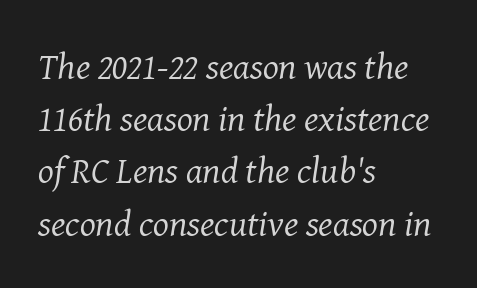
The image shows 37 px regular-weight serif type, italic (leaning right); set left-aligned, normal line spacing (1.41x), normal letter spacing, not underlined; medium stroke contrast and a medium x-height.
